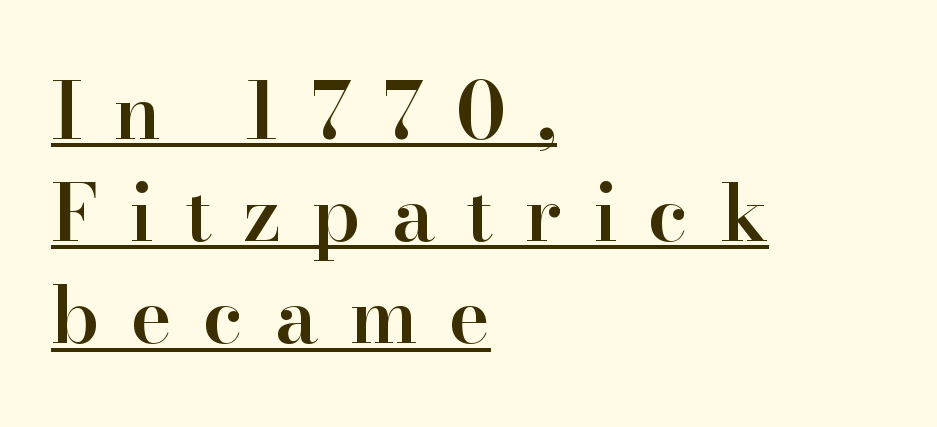
The image shows 78 px semibold serif type, upright; set left-aligned, normal line spacing (1.31x), unusually wide letter spacing (+0.4 em), underlined; high stroke contrast and a small x-height.
